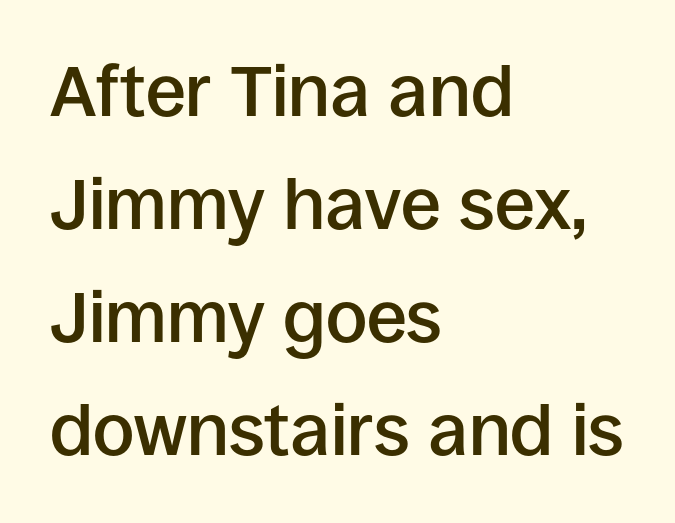
Q: Is the text bold? A: Semi-bold.
Q: Is the text italic (slanted)? A: No, it is upright.
Q: Is the typeface a serif or a sans-serif typeface? A: Sans-serif.
Q: Is the text underlined? A: No.
Q: How is the paragraph aligned? A: Left-aligned.
Q: Is the spacing between letters normal or unusually wide? A: Normal.
Q: Is the spacing between lines tight, normal or loose? A: Normal.
Q: Width (condensed, normal, or wide)? A: Normal.
Q: Stroke contrast? A: Low.
Q: x-height? A: Large.
Q: Monospaced? A: No.
